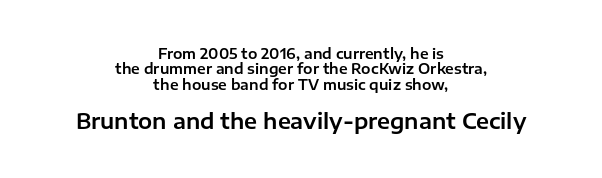
Q: Is the text italic (slanted)? A: No, it is upright.
Q: Is the text underlined? A: No.
Q: How is the paragraph aligned? A: Centered.
Q: Is the spacing between letters normal or unusually wide? A: Normal.
Q: Is the spacing between lines tight, normal or loose? A: Tight.
Q: Which block of text is set in a larger size, the first (top) or the second (bottom)? A: The second (bottom) one.
